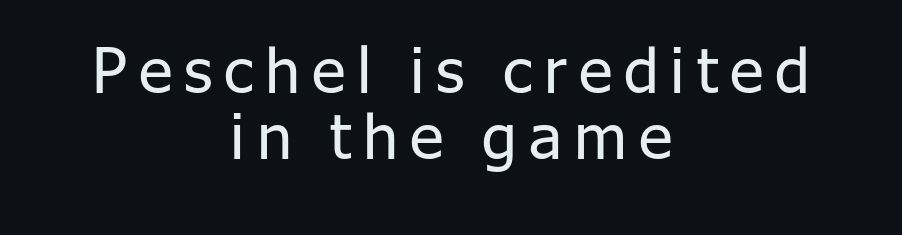
Q: Is the text bold? A: No.
Q: Is the text italic (slanted)? A: No, it is upright.
Q: Is the typeface a serif or a sans-serif typeface? A: Sans-serif.
Q: Is the text underlined? A: No.
Q: How is the paragraph aligned? A: Centered.
Q: Is the spacing between lines tight, normal or loose? A: Tight.
Q: Width (condensed, normal, or wide)? A: Normal.
Q: Stroke contrast? A: Low.
Q: x-height? A: Medium.
Q: Monospaced? A: No.
